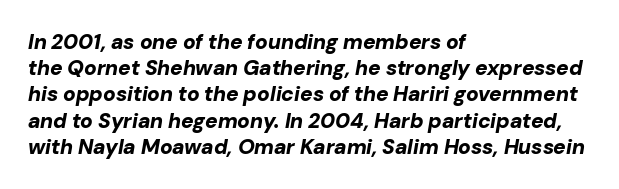
The image shows 21 px bold type, italic (leaning right); set left-aligned, normal line spacing (1.25x), normal letter spacing, not underlined.
